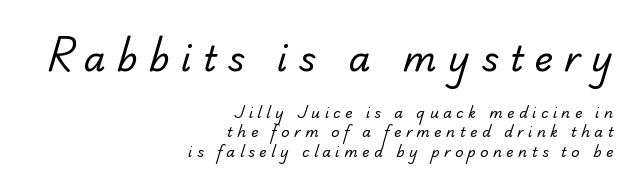
Here the designer chose a conventional face with non-uniform glyph widths. Notice how the passage keeps a crisp vertical edge on the right only. Compared with typical paragraphs, the rows here are spaced about the same. This is sans-serif lettering, the kind often seen on screens and signage. The passage shown is not underscored anywhere. The face looks like a standard text weight, possibly lighter.
